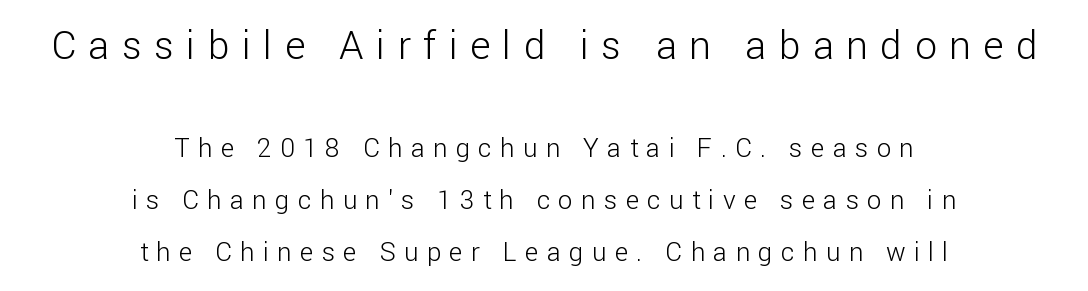
Here the glyphs are tracked loosely, breaking word shapes into spaced letters. Letters have the restrained weight of plain body copy at most. The passage shown is typeset with a sans-serif family. Varying glyph widths throughout — classic text-font behaviour. Summary of vertical rhythm: relaxed, with wide interline spacing. The initial chunk of copy outweighs the following chunk in type size.
